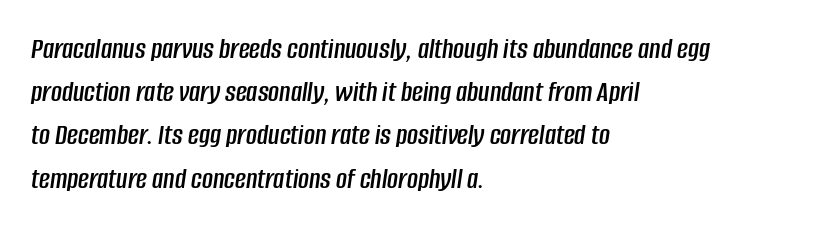
The image shows 30 px condensed type, italic (leaning right); set left-aligned, normal line spacing (1.44x), normal letter spacing, not underlined; low stroke contrast and a large x-height.
